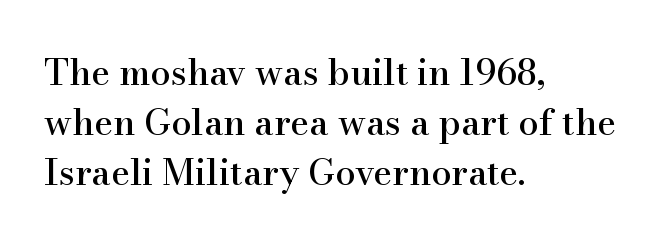
{"serif": "yes", "italic": "no", "width": "normal", "stroke_contrast": "high", "x_height": "small", "monospaced": "no", "underline": "no", "align": "left", "line_spacing": "normal", "line_spacing_ratio": 1.39, "letter_spacing": "normal", "letter_spacing_em": 0.0, "glyph_px": 36}
